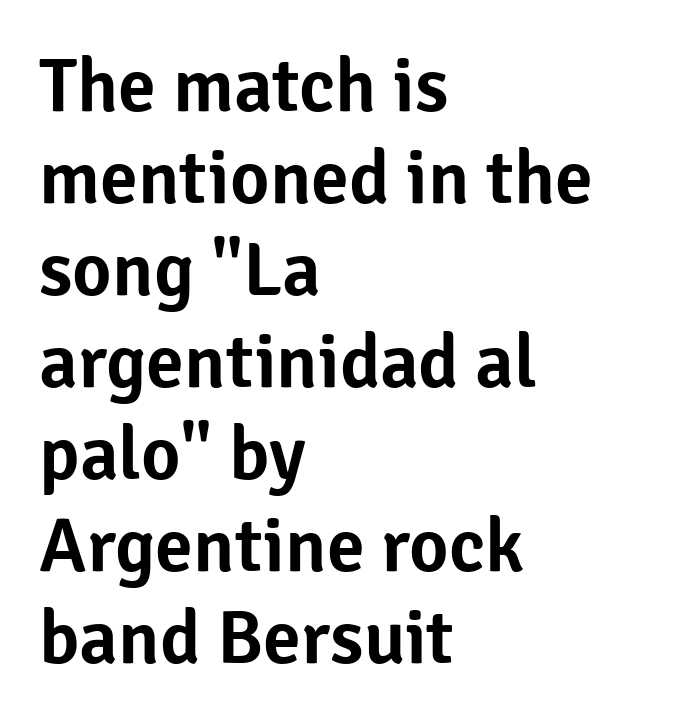
The image shows 76 px sans-serif type, upright; set left-aligned, line spacing 1.21x, normal letter spacing, not underlined; low stroke contrast and a medium x-height.
